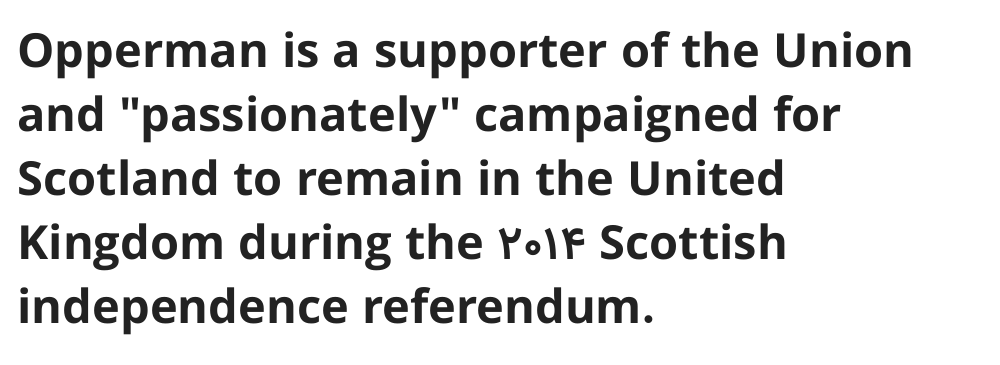
This sample keeps an unexceptional amount of space between lines. This is heavy type, rendered in bold. In terms of letterform style, serifs are entirely absent. The face used here is rendered with its standard letterfit.
